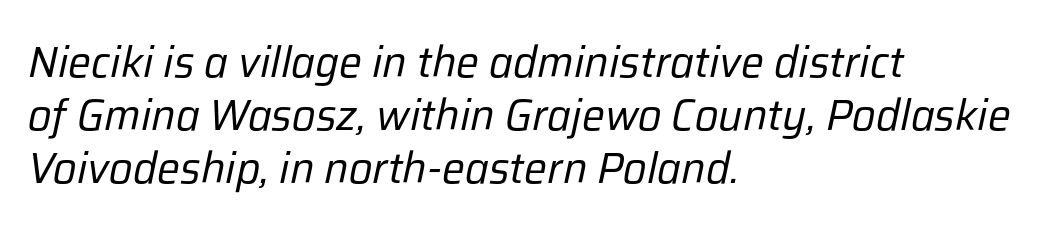
The image shows 43 px regular-weight type, italic (leaning right); set left-aligned, line spacing 1.23x, normal letter spacing, not underlined; low stroke contrast and a medium x-height.
